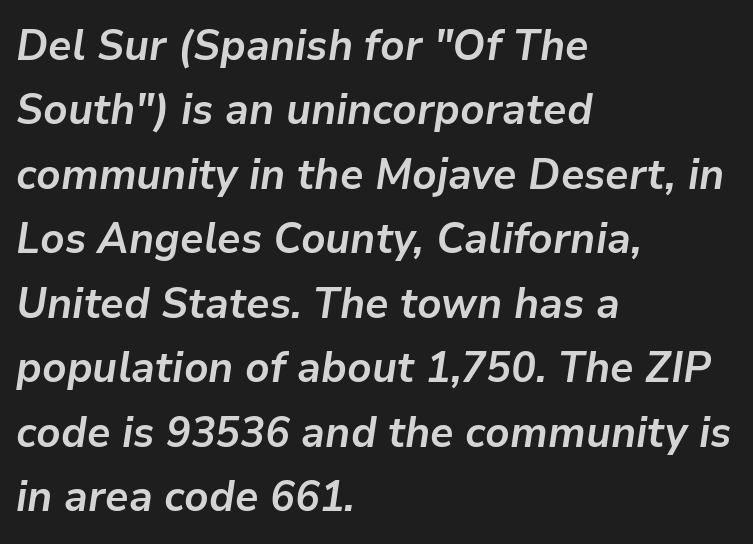
Descenders are the only things crossing below the line. The typography opts for an oblique posture over an upright one. Character widths vary here, with narrow letters taking less room than wide ones. No extra tracking has been applied to these lines.
